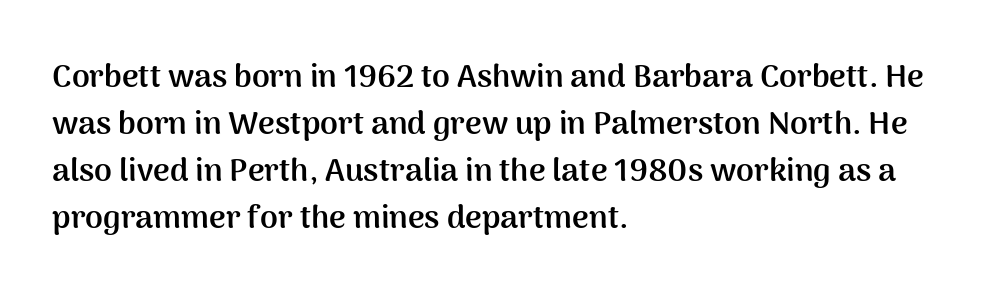
Quick note: not italic, upright. The letters are bold, with thick, heavy strokes. Note the varied advance widths — an 'i' is clearly narrower than an 'm'. In terms of leading, this rendering sits right in the middle. The designer went with a sans here, leaving each stem footless. Underlining? Definitely not there.
